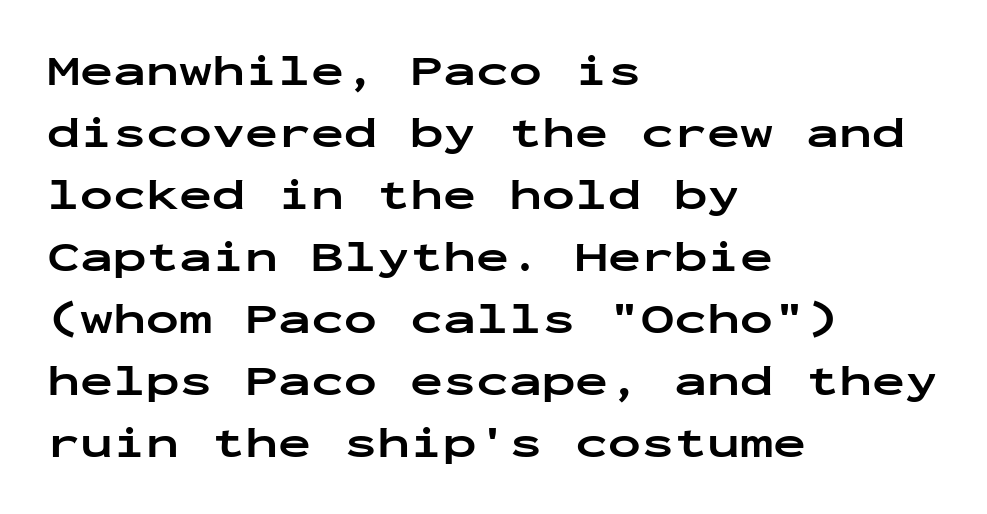
The paragraph shown leans on its left margin. A typesetter would mark this as roman, not italic. What kind of face is this? One without serifs — a sans. No word sits above an underline. Think of a typewriter: that constant character pitch is what you see here.
